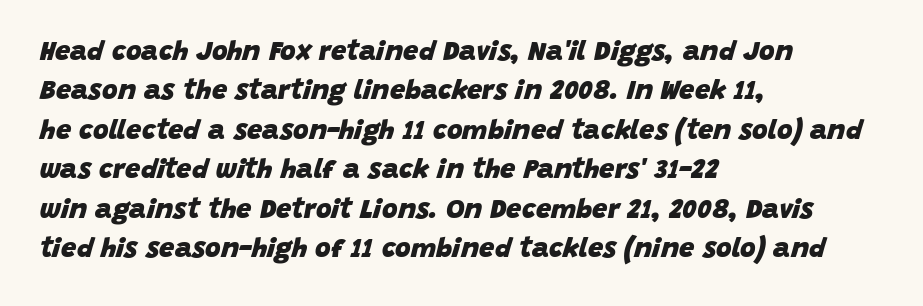
Nobody touched the tracking dial on this one. Horizontal bands of white between lines are of average thickness. Each glyph is drawn with heavy, bold strokes. Every character sits at an angle, as italics do.
